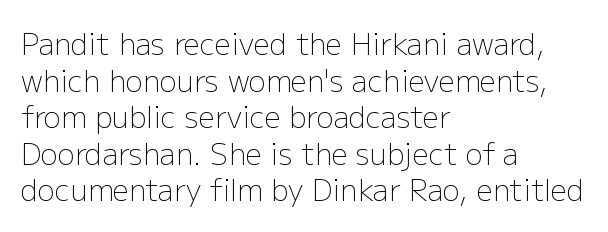
Q: Is the text bold? A: No.
Q: Is the text italic (slanted)? A: No, it is upright.
Q: Is the typeface a serif or a sans-serif typeface? A: Sans-serif.
Q: Is the text underlined? A: No.
Q: How is the paragraph aligned? A: Left-aligned.
Q: Is the spacing between letters normal or unusually wide? A: Normal.
Q: Is the spacing between lines tight, normal or loose? A: Normal.
Q: Width (condensed, normal, or wide)? A: Normal.
Q: Stroke contrast? A: Low.
Q: x-height? A: Medium.
Q: Monospaced? A: No.
